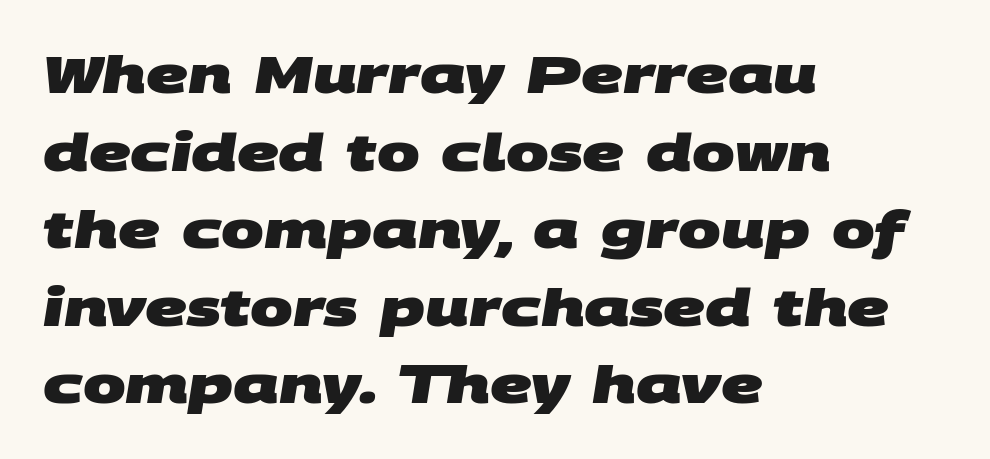
Q: Is the text bold? A: Yes.
Q: Is the typeface a serif or a sans-serif typeface? A: Sans-serif.
Q: Is the text underlined? A: No.
Q: How is the paragraph aligned? A: Left-aligned.
Q: Is the spacing between letters normal or unusually wide? A: Normal.
Q: Is the spacing between lines tight, normal or loose? A: Normal.
Q: Width (condensed, normal, or wide)? A: Wide.
Q: Stroke contrast? A: Medium.
Q: x-height? A: Large.
Q: Monospaced? A: No.
